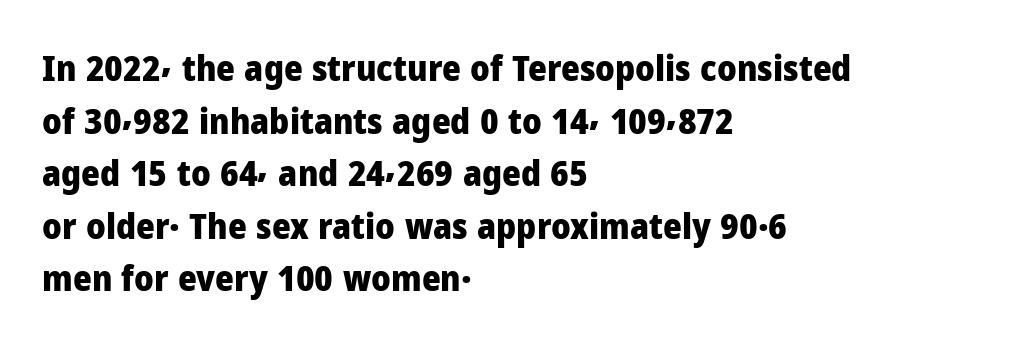
The image shows 36 px heavy sans-serif type, upright; set left-aligned, normal line spacing (1.46x), normal letter spacing, not underlined; low stroke contrast and a medium x-height.
